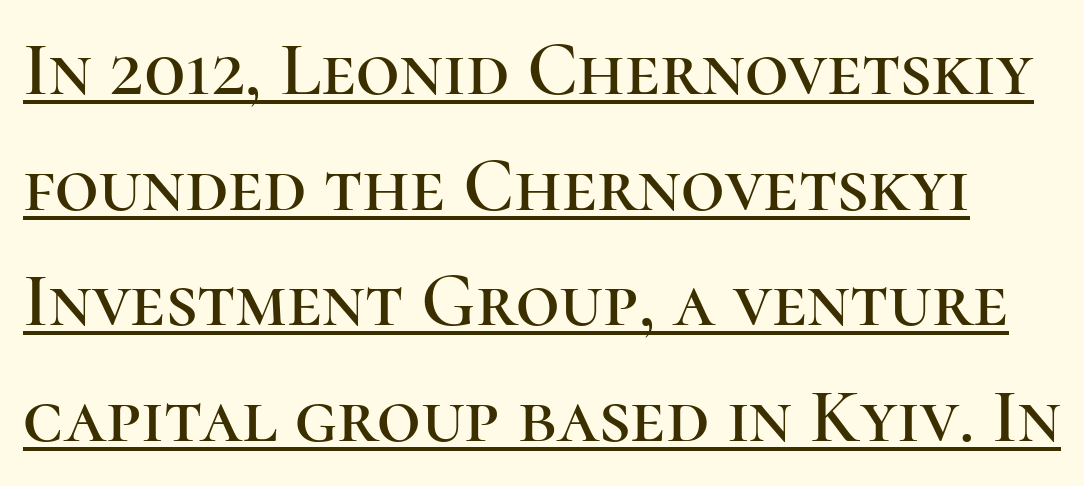
The image shows 76 px serif type, upright; set normal line spacing (1.52x), normal letter spacing, underlined; high stroke contrast and a medium x-height.
